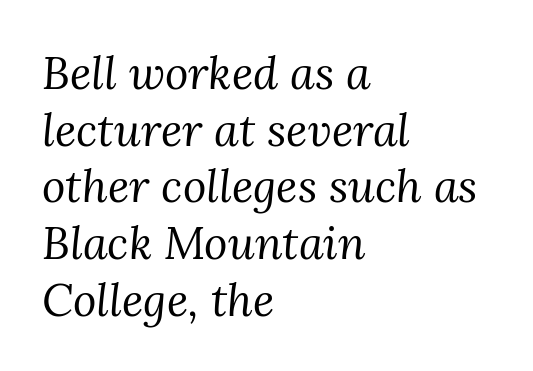
The image shows 45 px regular-weight serif type, italic (leaning right); set left-aligned, normal line spacing (1.26x), normal letter spacing, not underlined; medium stroke contrast and a medium x-height.
